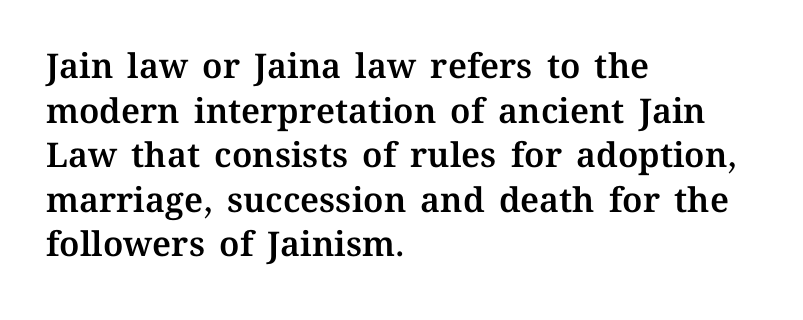
{"italic": "no", "width": "normal", "stroke_contrast": "medium", "x_height": "medium", "monospaced": "no", "underline": "no", "align": "left", "line_spacing": "normal", "line_spacing_ratio": 1.31, "letter_spacing": "normal", "letter_spacing_em": 0.0, "glyph_px": 34}
